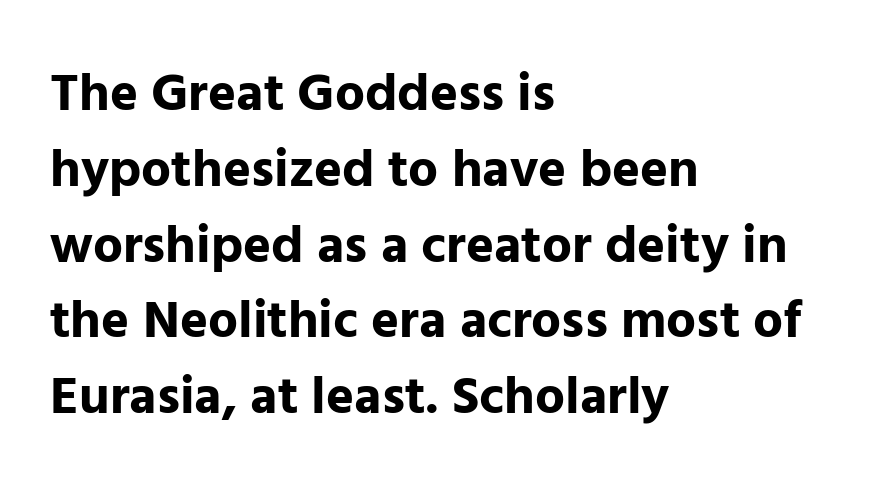
The image shows 53 px bold sans-serif type, upright; set left-aligned, normal line spacing (1.43x), normal letter spacing, not underlined; low stroke contrast and a medium x-height.
